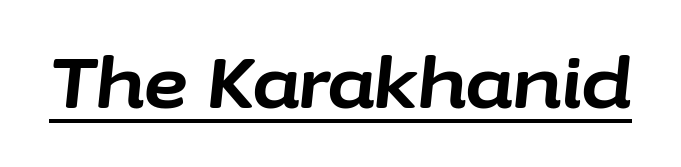
{"italic": "yes", "lean": "right", "slant_degrees": 6, "bold": "yes", "weight": "bold", "width": "normal", "stroke_contrast": "low", "x_height": "medium", "monospaced": "no", "underline": "yes", "letter_spacing": "normal", "letter_spacing_em": 0.0, "glyph_px": 70}
